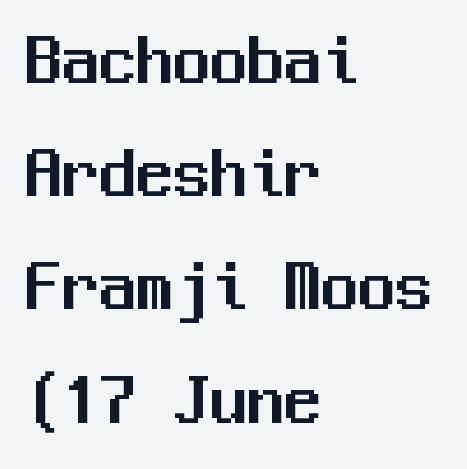
{"serif": "no", "italic": "no", "width": "normal", "stroke_contrast": "medium", "x_height": "medium", "monospaced": "yes", "underline": "no", "align": "left", "line_spacing": "normal", "line_spacing_ratio": 1.53, "letter_spacing": "normal", "letter_spacing_em": 0.0, "glyph_px": 74}
